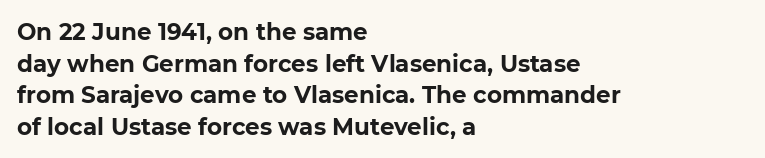
Q: Is the text bold? A: Yes.
Q: Is the text italic (slanted)? A: No, it is upright.
Q: Is the text underlined? A: No.
Q: How is the paragraph aligned? A: Left-aligned.
Q: Is the spacing between letters normal or unusually wide? A: Normal.
Q: Is the spacing between lines tight, normal or loose? A: Normal.
